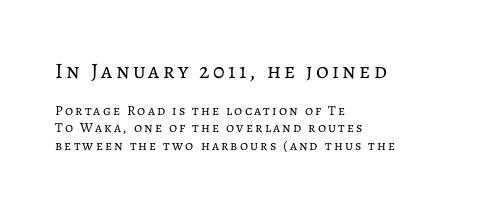
Q: Is the text bold? A: No.
Q: Is the text italic (slanted)? A: No, it is upright.
Q: Is the text underlined? A: No.
Q: How is the paragraph aligned? A: Left-aligned.
Q: Which block of text is set in a larger size, the first (top) or the second (bottom)? A: The first (top) one.
